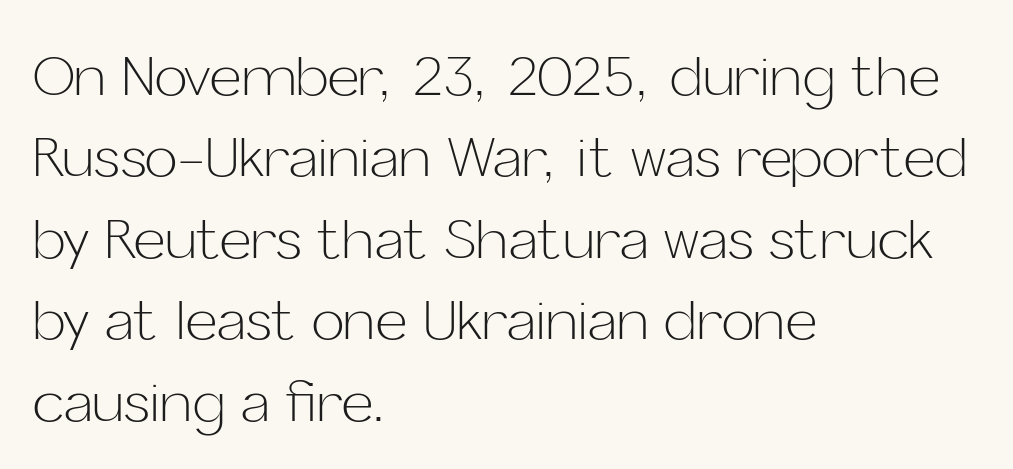
{"serif": "no", "italic": "no", "bold": "no", "weight": "light", "width": "normal", "stroke_contrast": "low", "x_height": "medium", "monospaced": "no", "underline": "no", "align": "left", "line_spacing": "normal", "line_spacing_ratio": 1.48, "letter_spacing": "normal", "letter_spacing_em": 0.0, "glyph_px": 55}
